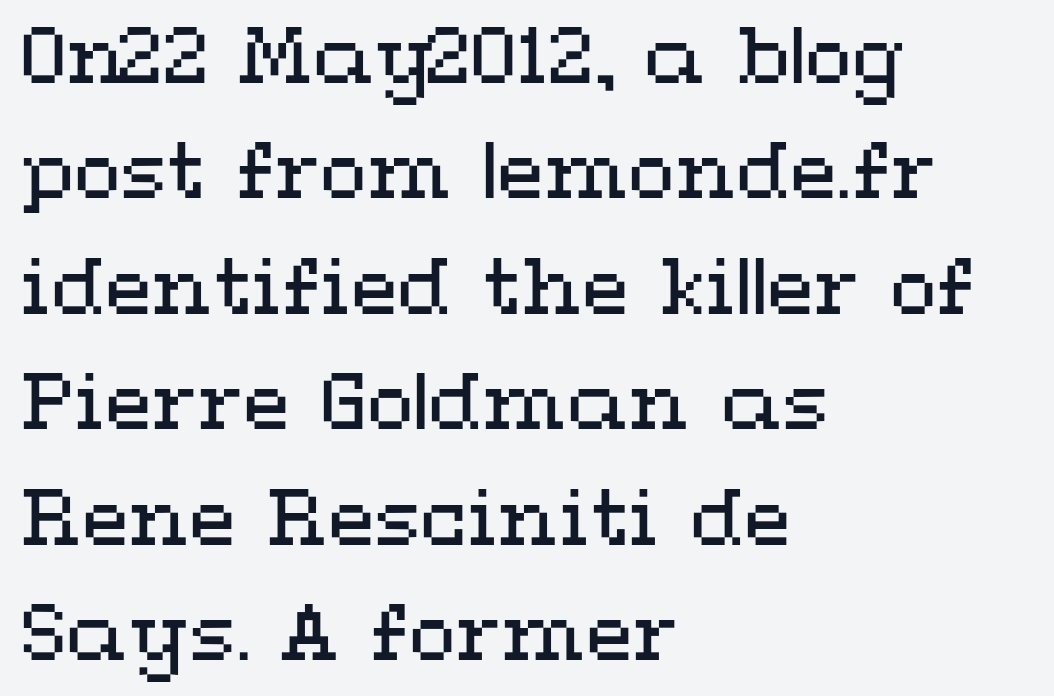
The image shows 77 px regular-weight, wide type, upright; set left-aligned, normal line spacing (1.5x), normal letter spacing, not underlined; medium stroke contrast and a medium x-height.
